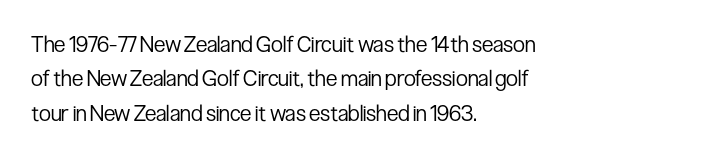
The specimen reads as upright at a glance. Is the stroke heavy? The answer is a plain regular-or-lighter. Clear beneath every line of the passage. Notice how descenders clear the ascenders below comfortably — that's standard leading.
